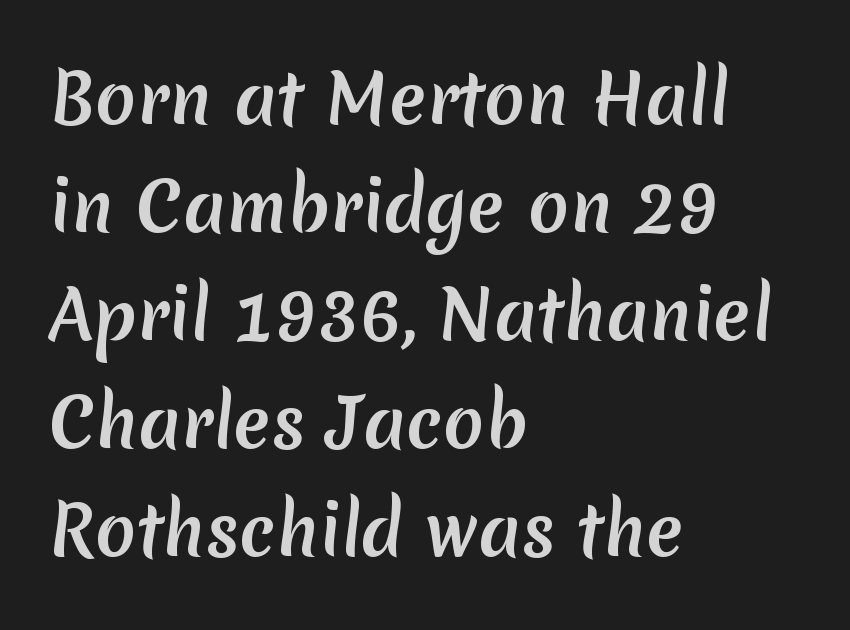
Q: Is the typeface a serif or a sans-serif typeface? A: Sans-serif.
Q: Is the text underlined? A: No.
Q: How is the paragraph aligned? A: Left-aligned.
Q: Is the spacing between letters normal or unusually wide? A: Normal.
Q: Is the spacing between lines tight, normal or loose? A: Normal.
Q: Width (condensed, normal, or wide)? A: Normal.
Q: Stroke contrast? A: Medium.
Q: x-height? A: Medium.
Q: Monospaced? A: No.
